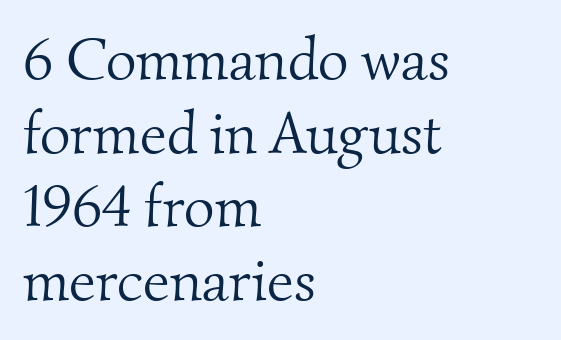
The image shows 59 px light serif type; set left-aligned, normal line spacing (1.25x), normal letter spacing, not underlined; medium stroke contrast and a small x-height.
